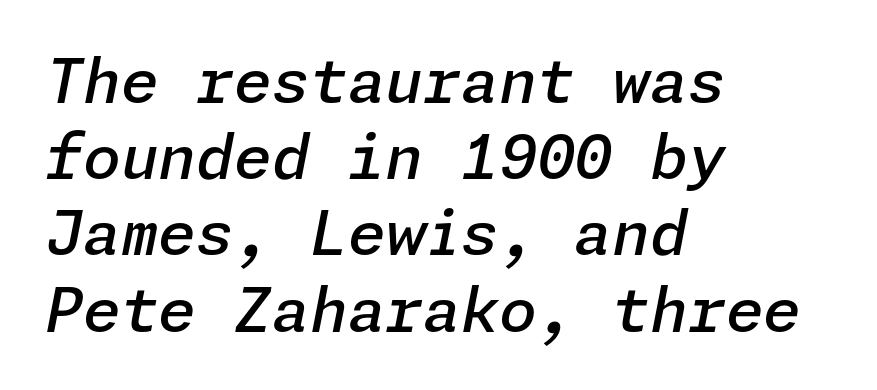
The image shows 61 px semibold type, italic (leaning right); set left-aligned, normal line spacing (1.25x), normal letter spacing, not underlined; low stroke contrast and a medium x-height.
